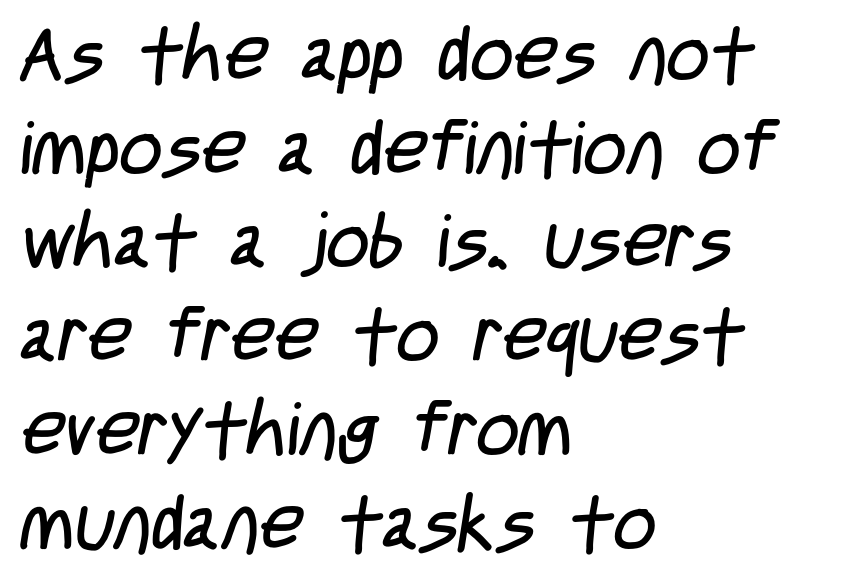
Q: Is the text bold? A: No.
Q: Is the typeface a serif or a sans-serif typeface? A: Sans-serif.
Q: Is the text underlined? A: No.
Q: How is the paragraph aligned? A: Left-aligned.
Q: Is the spacing between letters normal or unusually wide? A: Normal.
Q: Is the spacing between lines tight, normal or loose? A: Normal.
Q: Width (condensed, normal, or wide)? A: Condensed.
Q: Stroke contrast? A: Low.
Q: x-height? A: Large.
Q: Monospaced? A: No.
